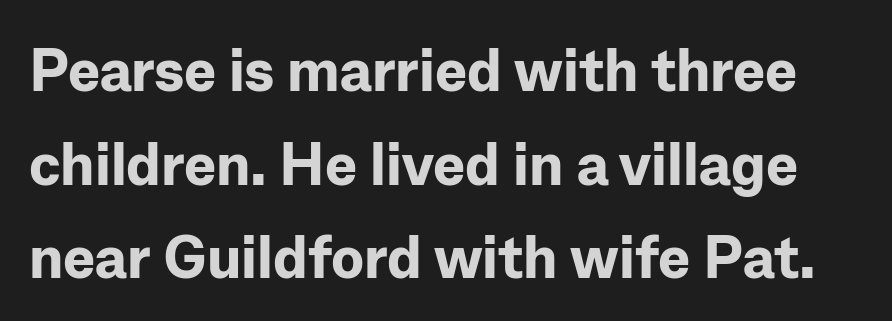
{"serif": "no", "italic": "no", "bold": "yes", "weight": "bold", "width": "normal", "stroke_contrast": "low", "x_height": "medium", "monospaced": "no", "underline": "no", "line_spacing": "normal", "line_spacing_ratio": 1.56, "letter_spacing": "normal", "letter_spacing_em": 0.0, "glyph_px": 60}
